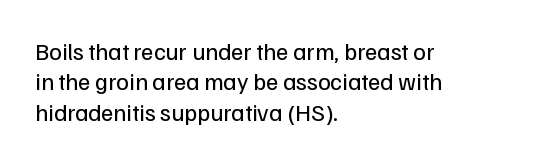
Q: Is the text bold? A: No.
Q: Is the text italic (slanted)? A: No, it is upright.
Q: Is the text underlined? A: No.
Q: How is the paragraph aligned? A: Left-aligned.
Q: Is the spacing between letters normal or unusually wide? A: Normal.
Q: Is the spacing between lines tight, normal or loose? A: Normal.
